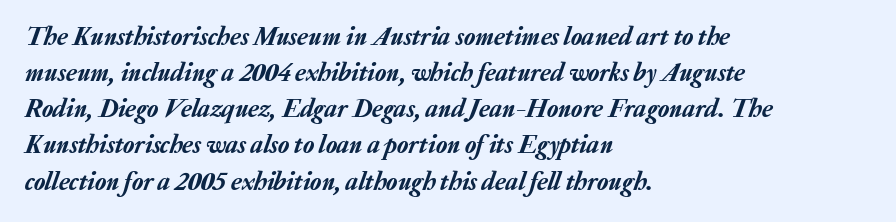
The image shows 26 px text type, italic (leaning right); set left-aligned, normal line spacing (1.39x), normal letter spacing, not underlined.
